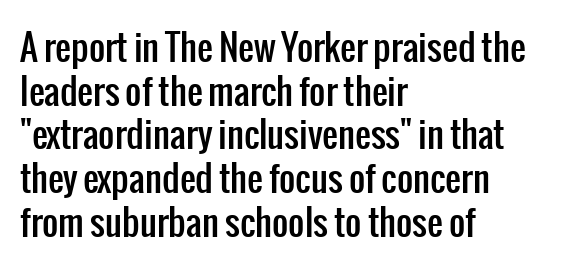
The image shows 35 px condensed sans-serif type, upright; set left-aligned, normal line spacing (1.25x), normal letter spacing, not underlined; low stroke contrast and a medium x-height.
